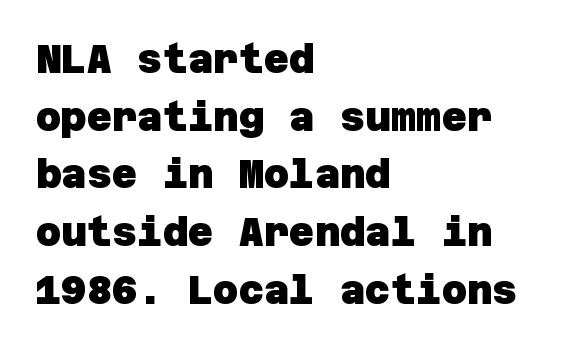
Q: Is the text bold? A: Yes.
Q: Is the typeface a serif or a sans-serif typeface? A: Sans-serif.
Q: Is the text underlined? A: No.
Q: How is the paragraph aligned? A: Left-aligned.
Q: Is the spacing between letters normal or unusually wide? A: Normal.
Q: Is the spacing between lines tight, normal or loose? A: Normal.
Q: Width (condensed, normal, or wide)? A: Normal.
Q: Stroke contrast? A: Low.
Q: x-height? A: Large.
